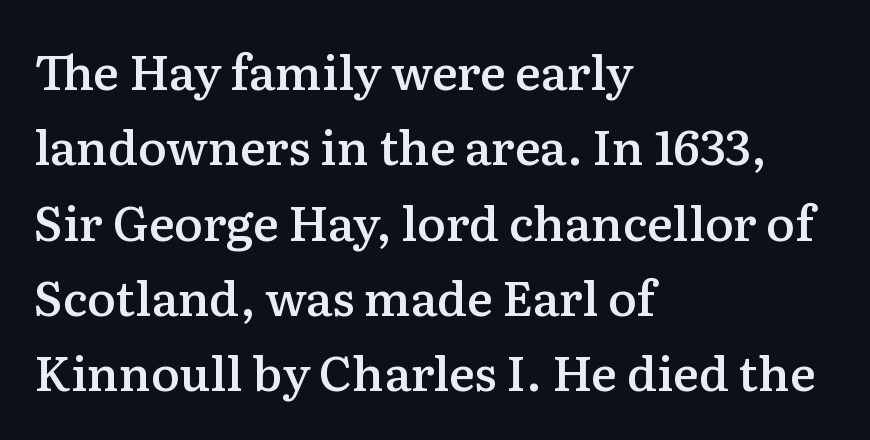
{"serif": "yes", "italic": "no", "bold": "semi", "weight": "semibold", "width": "normal", "stroke_contrast": "medium", "x_height": "medium", "monospaced": "no", "underline": "no", "align": "left", "line_spacing": "normal", "line_spacing_ratio": 1.57, "letter_spacing": "normal", "letter_spacing_em": 0.0, "glyph_px": 48}
